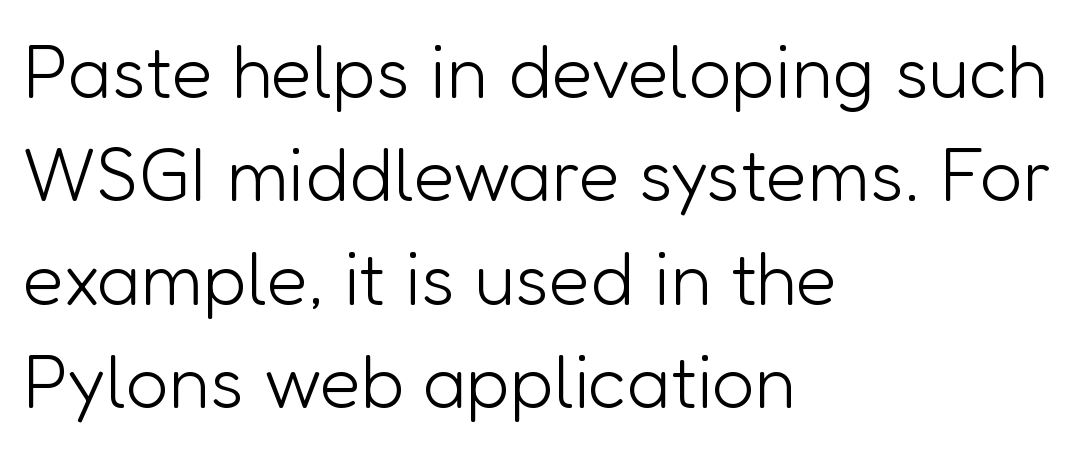
Q: Is the text bold? A: No.
Q: Is the text italic (slanted)? A: No, it is upright.
Q: Is the typeface a serif or a sans-serif typeface? A: Sans-serif.
Q: Is the text underlined? A: No.
Q: How is the paragraph aligned? A: Left-aligned.
Q: Is the spacing between letters normal or unusually wide? A: Normal.
Q: Is the spacing between lines tight, normal or loose? A: Normal.
Q: Width (condensed, normal, or wide)? A: Normal.
Q: Stroke contrast? A: Low.
Q: x-height? A: Medium.
Q: Monospaced? A: No.
